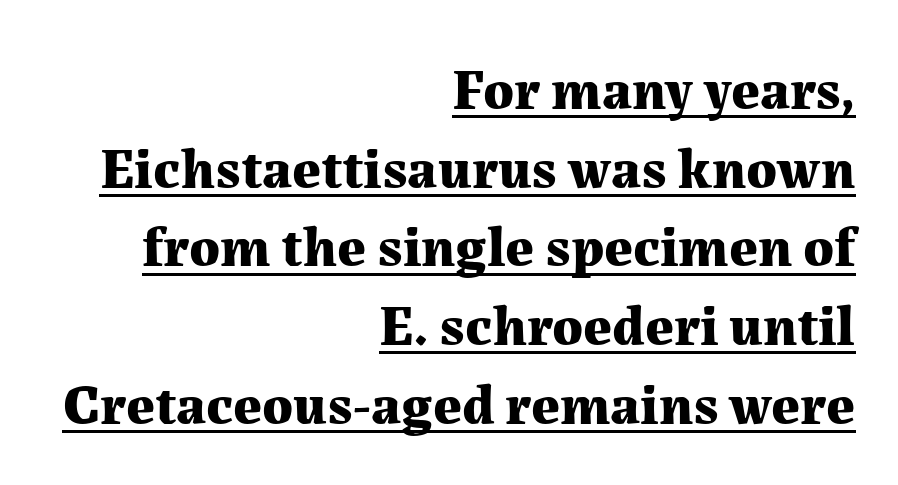
The image shows 57 px bold serif type, upright; set right-aligned, normal line spacing (1.38x), normal letter spacing, underlined; medium stroke contrast and a medium x-height.
